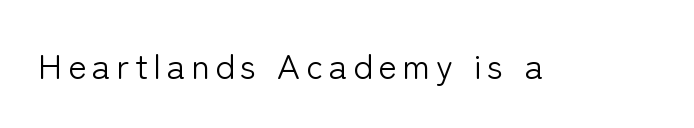
The font is comparable to plain body text, perhaps lighter. Descenders hang freely into open space. The text was rendered using a sans face with plain stroke endings. Character widths vary here, with narrow letters taking less room than wide ones.
